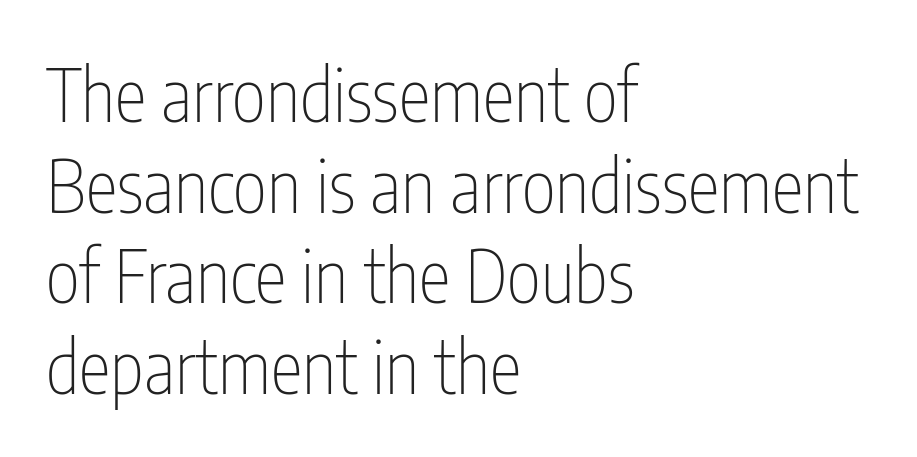
Q: Is the text bold? A: No.
Q: Is the text italic (slanted)? A: No, it is upright.
Q: Is the typeface a serif or a sans-serif typeface? A: Sans-serif.
Q: Is the text underlined? A: No.
Q: How is the paragraph aligned? A: Left-aligned.
Q: Is the spacing between letters normal or unusually wide? A: Normal.
Q: Width (condensed, normal, or wide)? A: Condensed.
Q: Stroke contrast? A: Low.
Q: x-height? A: Medium.
Q: Monospaced? A: No.
